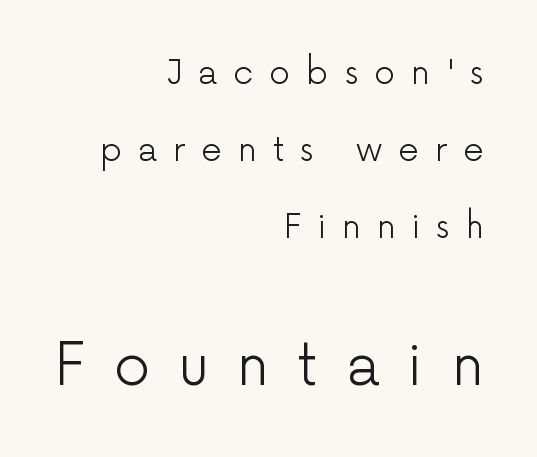
The image shows 58 px light sans-serif type, upright; set right-aligned, loose line spacing (2.34x), unusually wide letter spacing (+0.48 em), not underlined; the second (bottom) block is 1.76x larger; low stroke contrast and a medium x-height.
